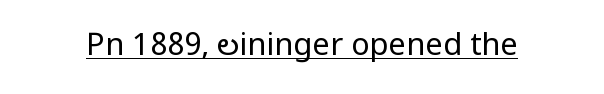
Q: Is the text bold? A: No.
Q: Is the text italic (slanted)? A: No, it is upright.
Q: Is the typeface a serif or a sans-serif typeface? A: Sans-serif.
Q: Is the text underlined? A: Yes.
Q: Is the spacing between letters normal or unusually wide? A: Normal.
Q: Width (condensed, normal, or wide)? A: Condensed.
Q: Stroke contrast? A: Low.
Q: x-height? A: Large.
Q: Monospaced? A: No.
